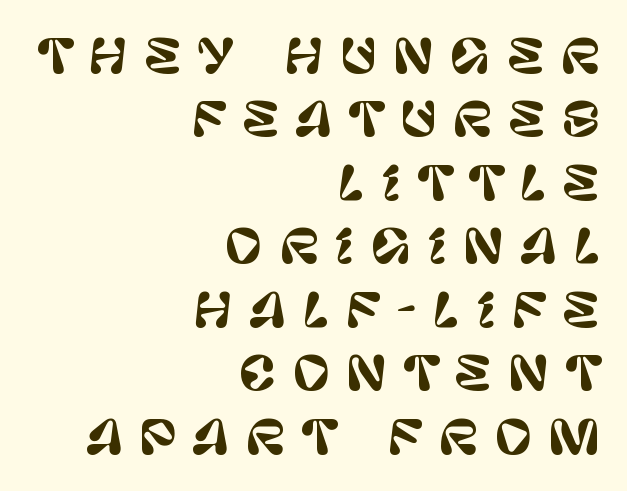
{"serif": "no", "width": "normal", "stroke_contrast": "low", "x_height": "large", "monospaced": "no", "underline": "no", "align": "right", "line_spacing": "normal", "line_spacing_ratio": 1.38, "letter_spacing": "wide", "letter_spacing_em": 0.35, "glyph_px": 46}
